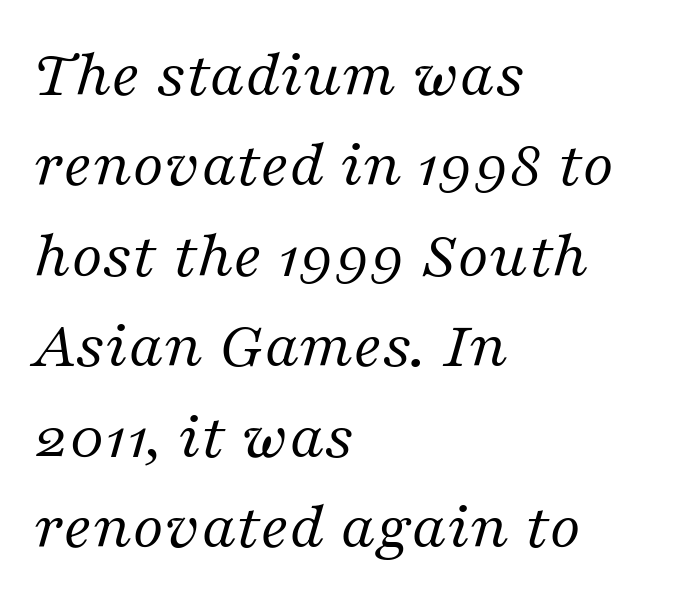
Q: Is the text bold? A: No.
Q: Is the text italic (slanted)? A: Yes, it leans right by about 16 degrees.
Q: Is the typeface a serif or a sans-serif typeface? A: Serif.
Q: Is the text underlined? A: No.
Q: How is the paragraph aligned? A: Left-aligned.
Q: Is the spacing between letters normal or unusually wide? A: Normal.
Q: Is the spacing between lines tight, normal or loose? A: Normal.
Q: Width (condensed, normal, or wide)? A: Normal.
Q: Stroke contrast? A: Medium.
Q: x-height? A: Medium.
Q: Monospaced? A: No.
